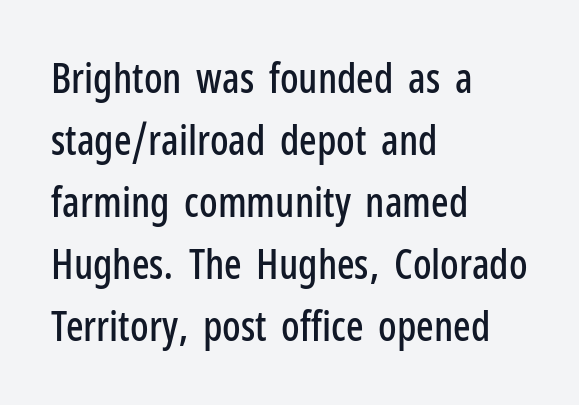
Q: Is the text italic (slanted)? A: No, it is upright.
Q: Is the typeface a serif or a sans-serif typeface? A: Sans-serif.
Q: Is the text underlined? A: No.
Q: How is the paragraph aligned? A: Left-aligned.
Q: Is the spacing between letters normal or unusually wide? A: Normal.
Q: Is the spacing between lines tight, normal or loose? A: Normal.
Q: Width (condensed, normal, or wide)? A: Condensed.
Q: Stroke contrast? A: Low.
Q: x-height? A: Medium.
Q: Monospaced? A: No.
